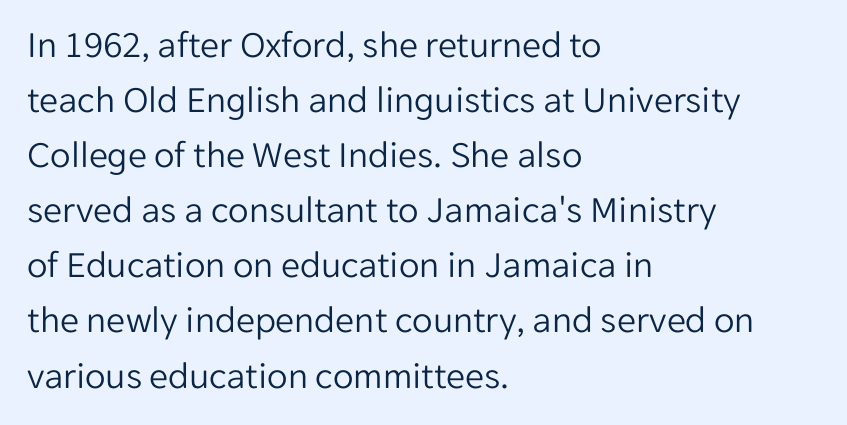
Q: Is the text bold? A: No.
Q: Is the text italic (slanted)? A: No, it is upright.
Q: Is the typeface a serif or a sans-serif typeface? A: Sans-serif.
Q: Is the text underlined? A: No.
Q: How is the paragraph aligned? A: Left-aligned.
Q: Is the spacing between letters normal or unusually wide? A: Normal.
Q: Is the spacing between lines tight, normal or loose? A: Normal.
Q: Width (condensed, normal, or wide)? A: Normal.
Q: Stroke contrast? A: Low.
Q: x-height? A: Medium.
Q: Monospaced? A: No.
